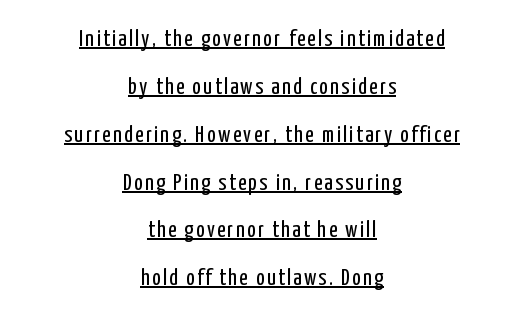
Q: Is the text bold? A: No.
Q: Is the text italic (slanted)? A: No, it is upright.
Q: Is the text underlined? A: Yes.
Q: How is the paragraph aligned? A: Centered.
Q: Is the spacing between lines tight, normal or loose? A: Loose.
